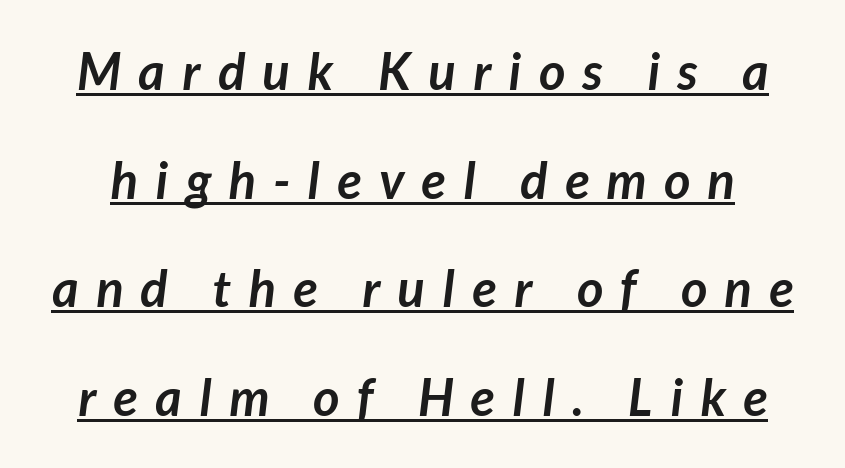
The image shows 51 px semibold sans-serif type; set loose line spacing (2.13x), unusually wide letter spacing (+0.34 em), underlined; low stroke contrast and a medium x-height.
